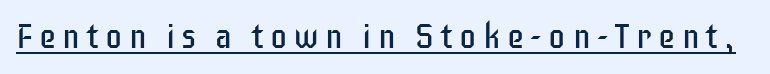
Q: Is the text bold? A: No.
Q: Is the text italic (slanted)? A: No, it is upright.
Q: Is the typeface a serif or a sans-serif typeface? A: Sans-serif.
Q: Is the text underlined? A: Yes.
Q: Is the spacing between letters normal or unusually wide? A: Unusually wide.
Q: Width (condensed, normal, or wide)? A: Condensed.
Q: Stroke contrast? A: Low.
Q: x-height? A: Large.
Q: Monospaced? A: No.
